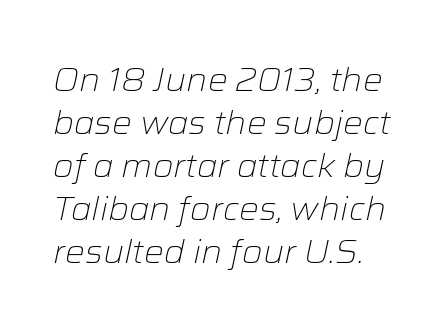
The image shows 33 px light type, italic (leaning right); set normal line spacing (1.3x), normal letter spacing, not underlined; low stroke contrast and a medium x-height.
